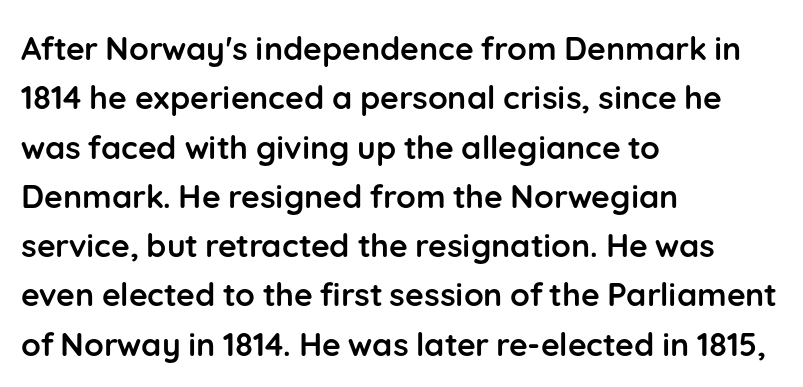
These lines keep a tight, regular rhythm from letter to letter. The foot of each line stays bare and open. Varying glyph widths throughout — classic text-font behaviour. The font is running at its bold setting. The letters stand straight up with perfectly vertical stems. Note: no serifs on the glyphs.
